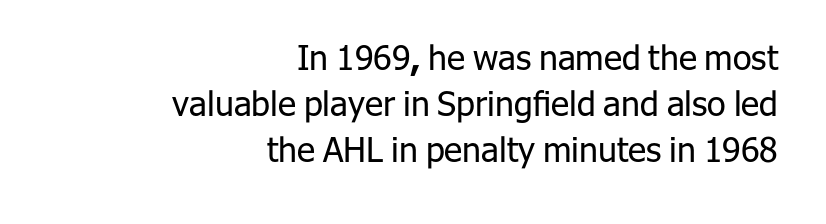
The image shows 34 px regular-weight sans-serif type, upright; set right-aligned, normal line spacing (1.36x), normal letter spacing, not underlined; low stroke contrast and a medium x-height.
